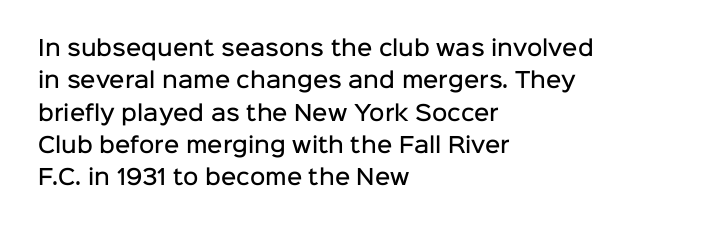
The image shows 21 px text type, upright; set left-aligned, normal line spacing (1.54x), normal letter spacing, not underlined.
